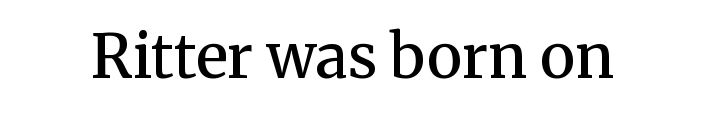
Q: Is the text bold? A: Semi-bold.
Q: Is the text italic (slanted)? A: No, it is upright.
Q: Is the typeface a serif or a sans-serif typeface? A: Serif.
Q: Is the text underlined? A: No.
Q: Is the spacing between letters normal or unusually wide? A: Normal.
Q: Width (condensed, normal, or wide)? A: Normal.
Q: Stroke contrast? A: Medium.
Q: x-height? A: Medium.
Q: Monospaced? A: No.
